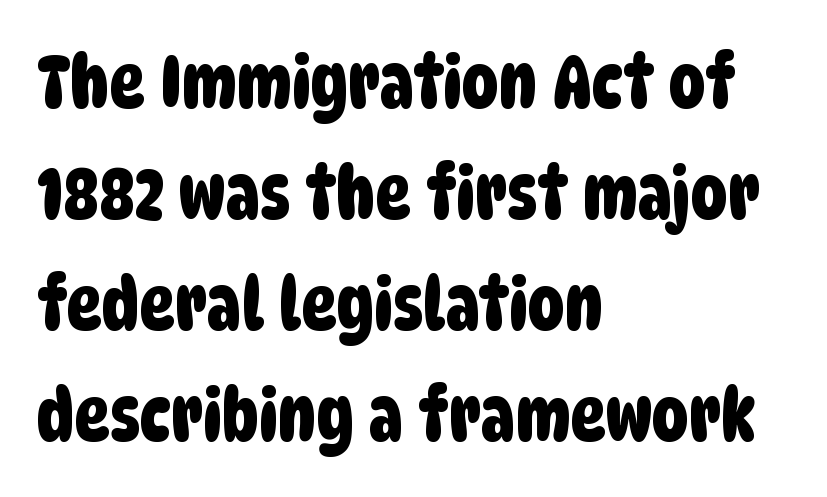
The image shows 74 px condensed sans-serif type; set left-aligned, normal line spacing (1.5x), normal letter spacing, not underlined; low stroke contrast and a large x-height.
